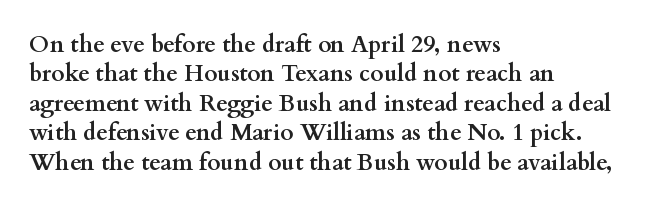
In terms of posture, this sample is upright. Whoever set this chose a conventional vertical rhythm. The space directly below the letters is spotless. A typesetter would call this zero additional tracking.
